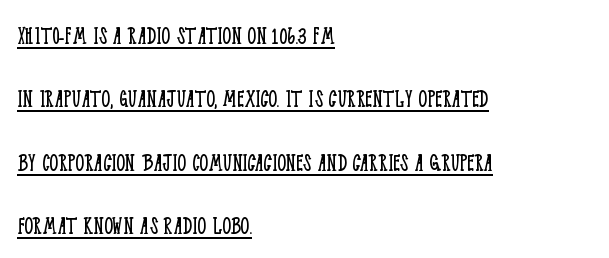
{"italic": "no", "bold": "no", "underline": "yes", "align": "left", "line_spacing": "loose", "line_spacing_ratio": 2.35, "letter_spacing": "normal", "letter_spacing_em": 0.0, "glyph_px": 27}
